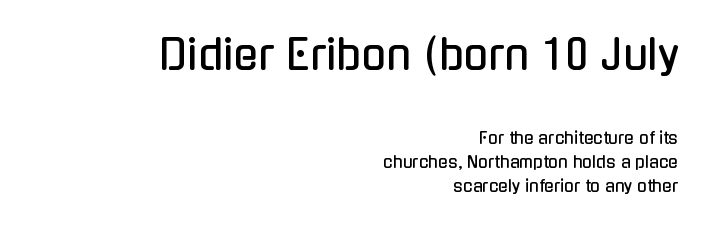
{"serif": "no", "italic": "no", "width": "condensed", "stroke_contrast": "low", "x_height": "medium", "monospaced": "no", "underline": "no", "align": "right", "line_spacing": "normal", "line_spacing_ratio": 1.53, "letter_spacing": "normal", "letter_spacing_em": 0.0, "larger_block": "first", "size_ratio": 2.56, "glyph_px": 41}
